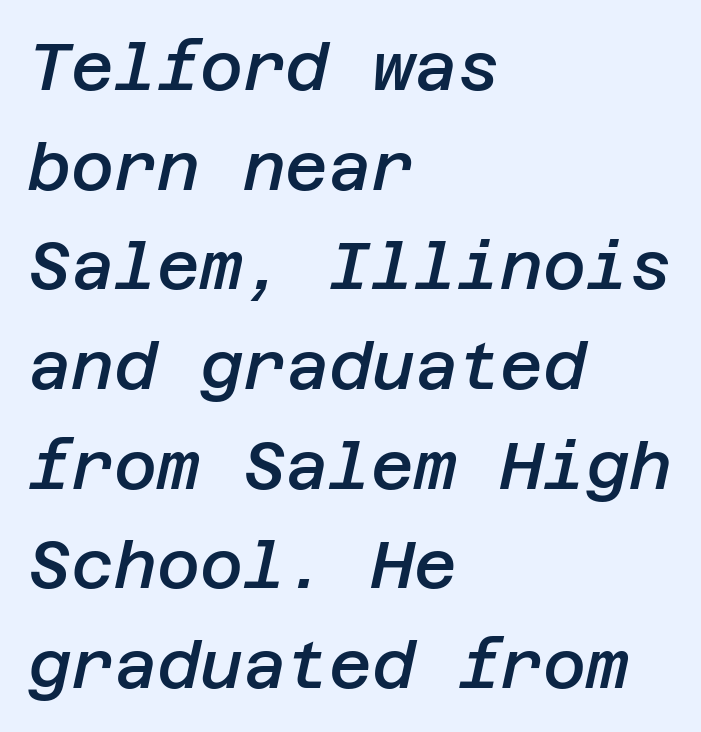
Q: Is the text bold? A: Semi-bold.
Q: Is the text italic (slanted)? A: Yes, it leans right by about 12 degrees.
Q: Is the text underlined? A: No.
Q: How is the paragraph aligned? A: Left-aligned.
Q: Is the spacing between letters normal or unusually wide? A: Normal.
Q: Is the spacing between lines tight, normal or loose? A: Normal.
Q: Width (condensed, normal, or wide)? A: Normal.
Q: Stroke contrast? A: Low.
Q: x-height? A: Large.
